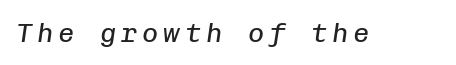
{"italic": "yes", "lean": "right", "slant_degrees": 8, "bold": "no", "underline": "no", "glyph_px": 27}
